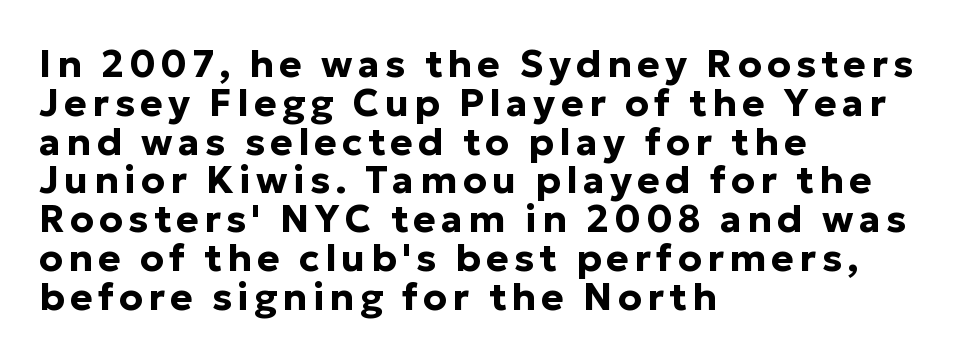
A typesetter would call this proportional, since set widths differ per character. Vertical strokes here are truly vertical. The setting favours the left margin, as ordinary paragraphs usually do. Leading is clearly below the norm, producing a dense column. The glyphs have the mass of a bold cut. To sum up the face: it is a sans, with no serifs.
